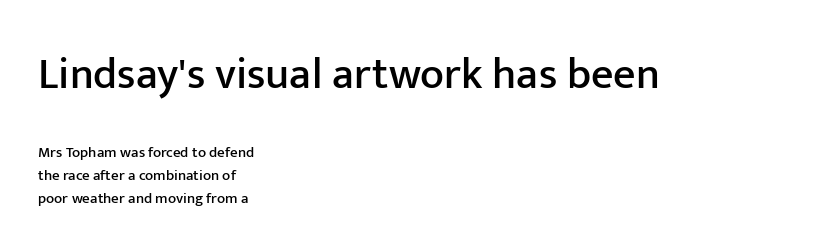
{"serif": "no", "italic": "no", "width": "normal", "stroke_contrast": "low", "x_height": "medium", "monospaced": "no", "underline": "no", "align": "left", "line_spacing": "normal", "line_spacing_ratio": 1.52, "letter_spacing": "normal", "letter_spacing_em": 0.0, "larger_block": "first", "size_ratio": 2.93, "glyph_px": 44}
